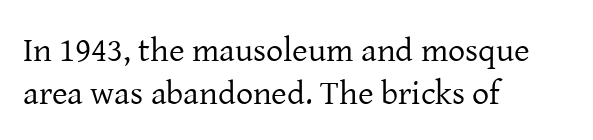
The image shows 34 px regular-weight serif type, upright; set left-aligned, normal line spacing (1.26x), normal letter spacing, not underlined; low stroke contrast and a medium x-height.
